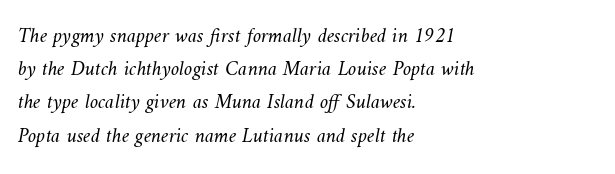
Words appear dense and cohesive because spacing is normal. Ink coverage per letter is moderate at most. A bare baseline throughout the passage. One-word summary of the alignment: left. Baseline-to-baseline distance is the conventional proportion of letter height.
